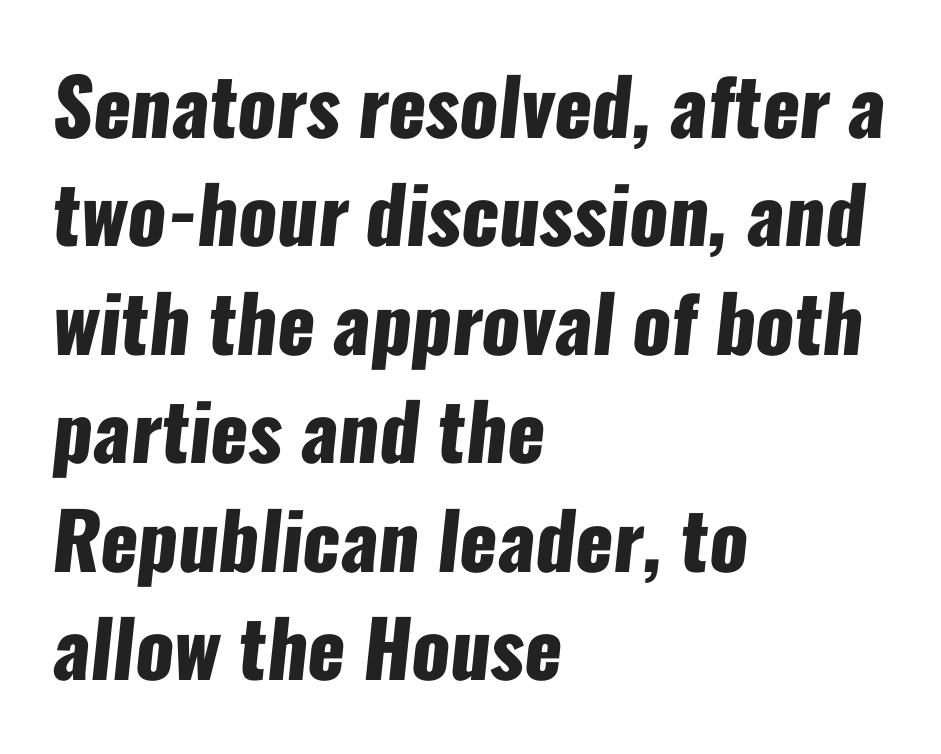
The image shows 78 px heavy, condensed sans-serif type; set left-aligned, normal line spacing (1.39x), normal letter spacing, not underlined; low stroke contrast and a medium x-height.
